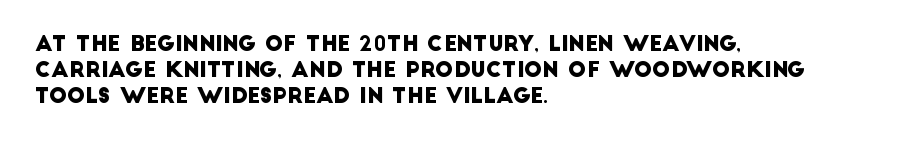
Visually the block forms a straight wall on the left and a jagged coastline on the right. Whoever set this chose a conventional vertical rhythm. The words here are not underlined. Short note: letters normally spaced.
